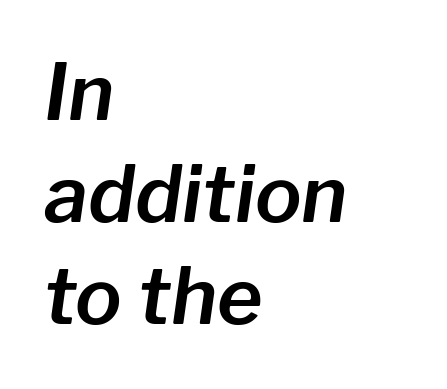
{"italic": "yes", "lean": "right", "slant_degrees": 8, "width": "normal", "stroke_contrast": "low", "x_height": "medium", "monospaced": "no", "underline": "no", "align": "left", "line_spacing": "normal", "line_spacing_ratio": 1.31, "letter_spacing": "normal", "letter_spacing_em": 0.0, "glyph_px": 78}
